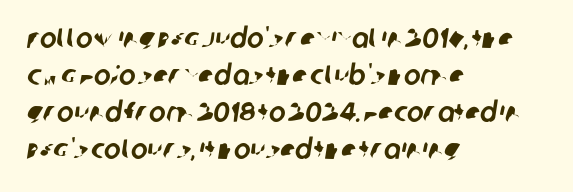
Q: Is the typeface a serif or a sans-serif typeface? A: Sans-serif.
Q: Is the text underlined? A: No.
Q: How is the paragraph aligned? A: Left-aligned.
Q: Is the spacing between letters normal or unusually wide? A: Normal.
Q: Is the spacing between lines tight, normal or loose? A: Normal.
Q: Width (condensed, normal, or wide)? A: Normal.
Q: Stroke contrast? A: Low.
Q: x-height? A: Large.
Q: Monospaced? A: No.
